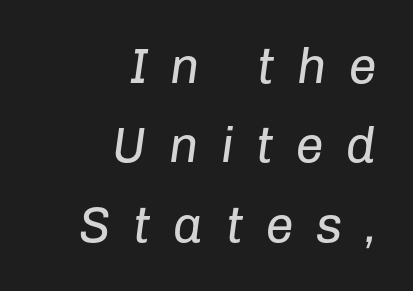
The image shows 50 px regular-weight type, italic (leaning right); set right-aligned, normal line spacing (1.59x), unusually wide letter spacing (+0.45 em), not underlined; low stroke contrast and a medium x-height.
